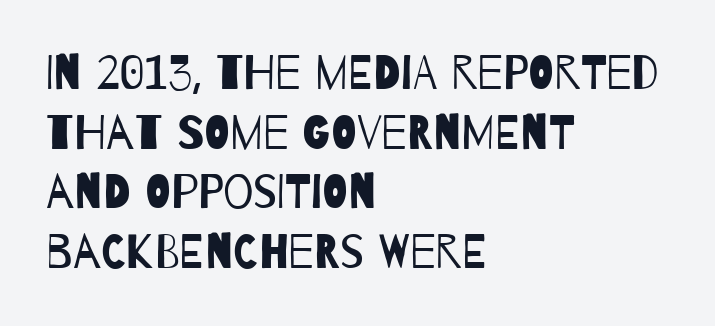
{"serif": "no", "bold": "no", "weight": "regular", "width": "condensed", "stroke_contrast": "low", "x_height": "large", "monospaced": "no", "underline": "no", "align": "left", "line_spacing_ratio": 1.24, "letter_spacing": "normal", "letter_spacing_em": 0.0, "glyph_px": 48}
